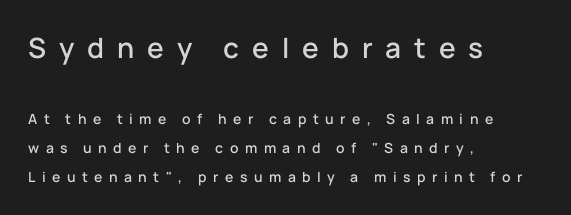
The image shows 28 px sans-serif type, upright; set left-aligned, loose line spacing (2.08x), unusually wide letter spacing (+0.46 em), not underlined; the first (top) block is 2.0x larger; low stroke contrast and a medium x-height.
